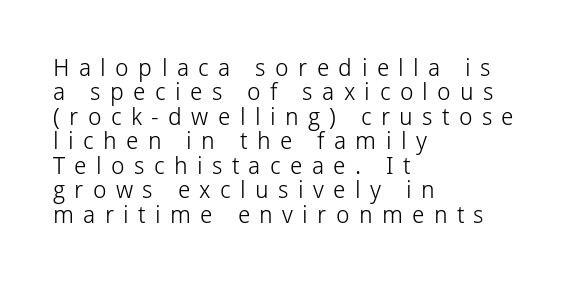
The image shows 24 px text type, upright; set left-aligned, tight line spacing (1.02x), unusually wide letter spacing (+0.39 em), not underlined.
